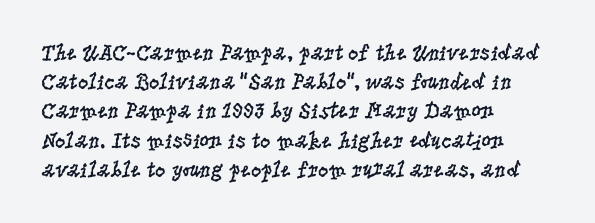
Nothing unusual about the tracking: characters are spaced as the font intends. Caption: multi-line text, flush left, ragged right. How would I describe the line gaps? Plain and ordinary. Unbolded letterforms with no extra heft.
